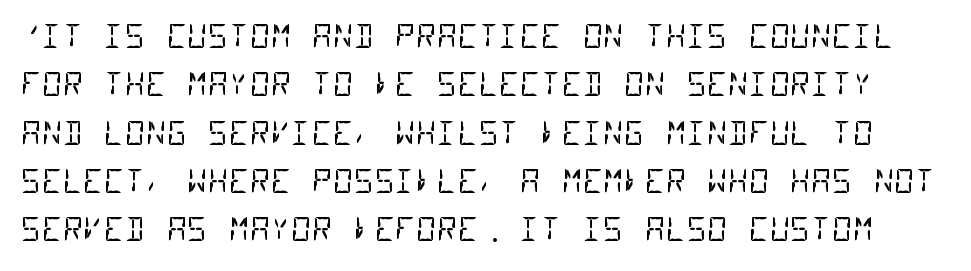
{"serif": "no", "bold": "no", "weight": "regular", "width": "condensed", "stroke_contrast": "low", "x_height": "large", "monospaced": "yes", "underline": "no", "line_spacing": "normal", "line_spacing_ratio": 1.51, "letter_spacing": "normal", "letter_spacing_em": 0.0, "glyph_px": 32}
